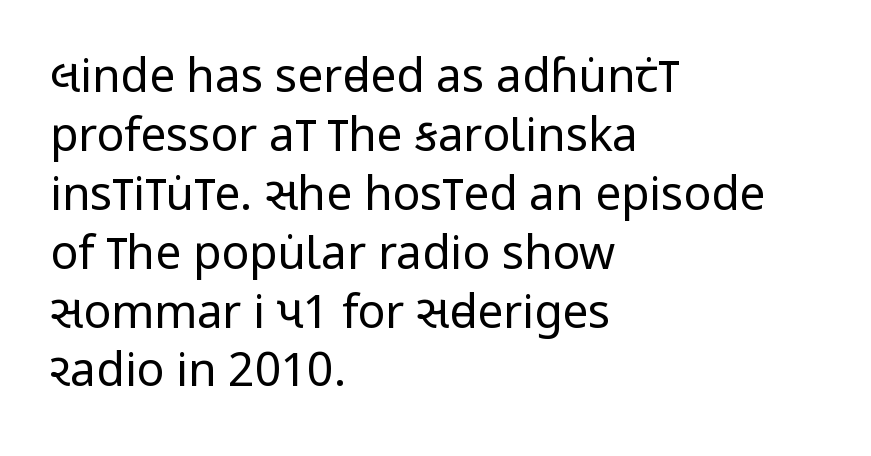
Q: Is the text bold? A: No.
Q: Is the text italic (slanted)? A: No, it is upright.
Q: Is the typeface a serif or a sans-serif typeface? A: Sans-serif.
Q: Is the text underlined? A: No.
Q: How is the paragraph aligned? A: Left-aligned.
Q: Is the spacing between letters normal or unusually wide? A: Normal.
Q: Is the spacing between lines tight, normal or loose? A: Normal.
Q: Width (condensed, normal, or wide)? A: Condensed.
Q: Stroke contrast? A: Low.
Q: x-height? A: Large.
Q: Monospaced? A: No.
